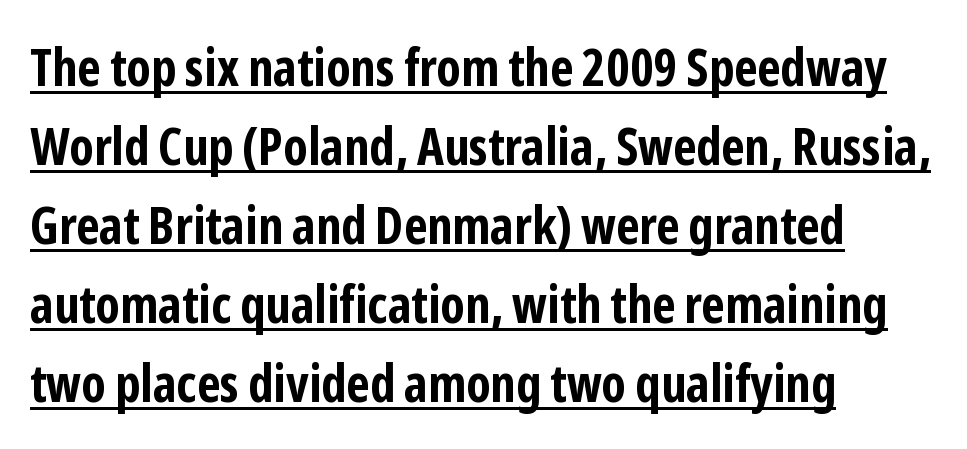
The image shows 52 px bold, condensed sans-serif type, upright; set left-aligned, normal line spacing (1.52x), normal letter spacing, underlined; low stroke contrast and a medium x-height.
